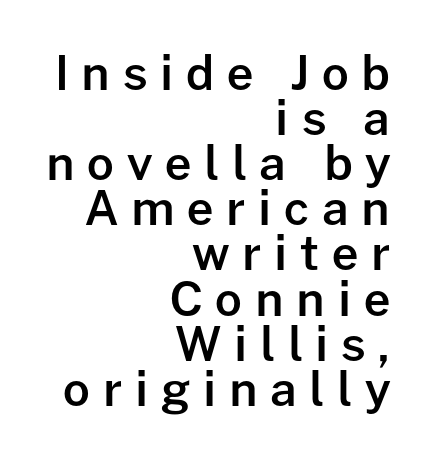
Q: Is the text bold? A: Semi-bold.
Q: Is the text italic (slanted)? A: No, it is upright.
Q: Is the typeface a serif or a sans-serif typeface? A: Sans-serif.
Q: Is the text underlined? A: No.
Q: How is the paragraph aligned? A: Right-aligned.
Q: Is the spacing between letters normal or unusually wide? A: Unusually wide.
Q: Is the spacing between lines tight, normal or loose? A: Tight.
Q: Width (condensed, normal, or wide)? A: Normal.
Q: Stroke contrast? A: Low.
Q: x-height? A: Medium.
Q: Monospaced? A: No.
